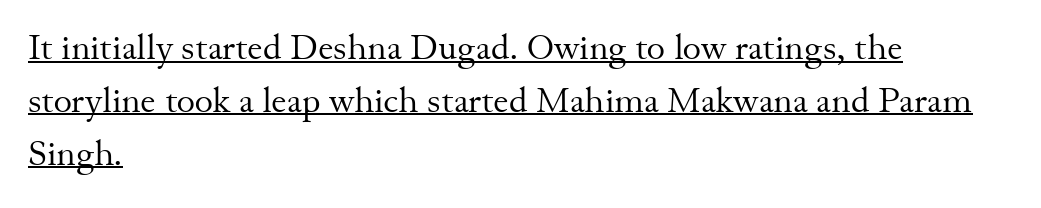
{"serif": "yes", "italic": "no", "bold": "no", "weight": "regular", "width": "normal", "stroke_contrast": "medium", "x_height": "small", "monospaced": "no", "underline": "yes", "align": "left", "line_spacing": "normal", "line_spacing_ratio": 1.51, "letter_spacing": "normal", "letter_spacing_em": 0.0, "glyph_px": 35}
